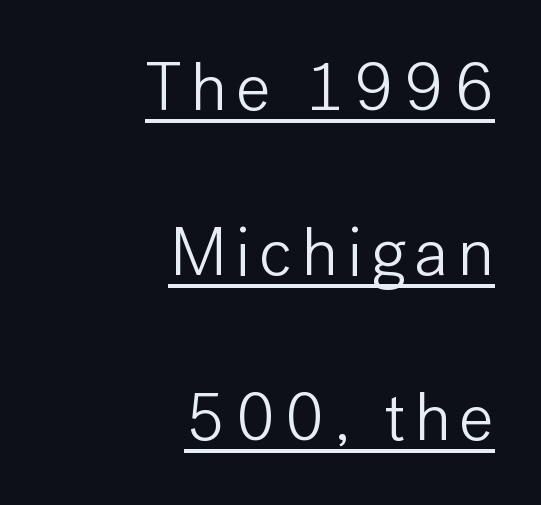
Q: Is the text bold? A: No.
Q: Is the text italic (slanted)? A: No, it is upright.
Q: Is the typeface a serif or a sans-serif typeface? A: Sans-serif.
Q: Is the text underlined? A: Yes.
Q: How is the paragraph aligned? A: Right-aligned.
Q: Is the spacing between lines tight, normal or loose? A: Loose.
Q: Width (condensed, normal, or wide)? A: Normal.
Q: Stroke contrast? A: Low.
Q: x-height? A: Medium.
Q: Monospaced? A: No.
